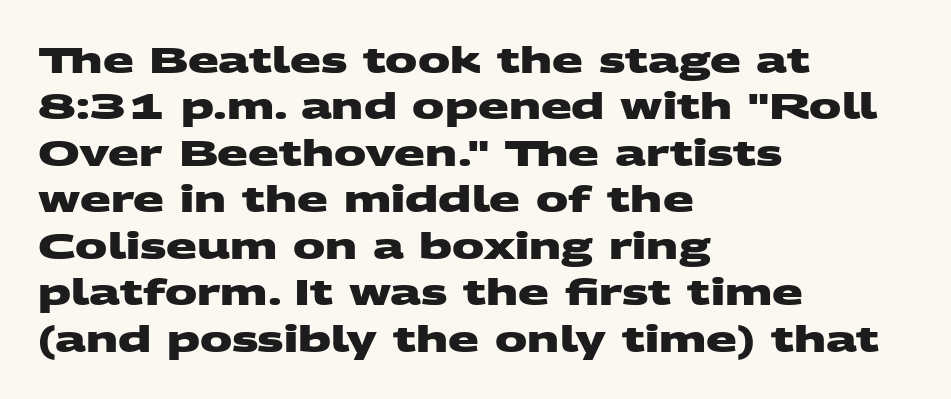
{"serif": "no", "bold": "yes", "weight": "heavy", "width": "wide", "stroke_contrast": "medium", "x_height": "large", "monospaced": "no", "underline": "no", "align": "left", "line_spacing": "normal", "line_spacing_ratio": 1.29, "letter_spacing": "normal", "letter_spacing_em": 0.0, "glyph_px": 36}
